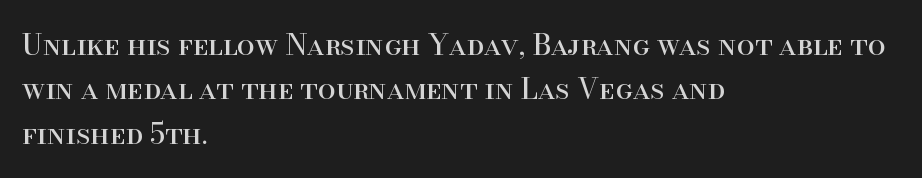
{"serif": "yes", "italic": "no", "bold": "no", "weight": "regular", "width": "normal", "stroke_contrast": "high", "x_height": "small", "monospaced": "no", "underline": "no", "align": "left", "line_spacing": "normal", "line_spacing_ratio": 1.53, "letter_spacing": "normal", "letter_spacing_em": 0.0, "glyph_px": 29}
